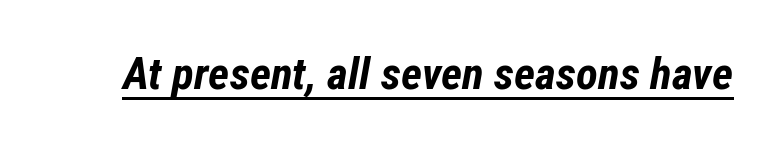
The image shows 45 px bold, condensed type, italic (leaning right); set normal letter spacing, underlined; low stroke contrast and a medium x-height.
